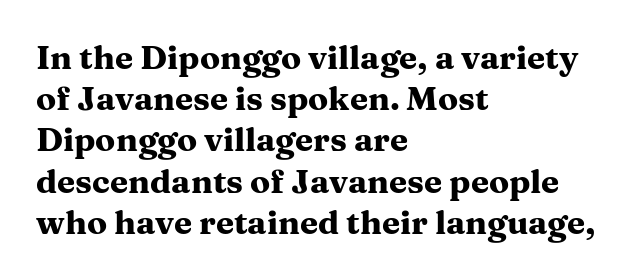
Q: Is the text bold? A: Yes.
Q: Is the text italic (slanted)? A: No, it is upright.
Q: Is the typeface a serif or a sans-serif typeface? A: Serif.
Q: Is the text underlined? A: No.
Q: How is the paragraph aligned? A: Left-aligned.
Q: Is the spacing between letters normal or unusually wide? A: Normal.
Q: Is the spacing between lines tight, normal or loose? A: Normal.
Q: Width (condensed, normal, or wide)? A: Wide.
Q: Stroke contrast? A: Medium.
Q: x-height? A: Medium.
Q: Monospaced? A: No.
